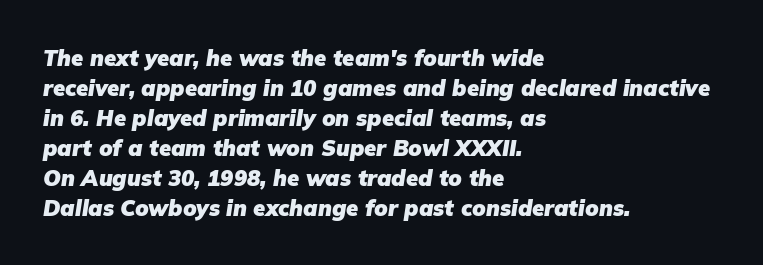
Q: Is the text bold? A: Yes.
Q: Is the text italic (slanted)? A: Yes, it leans right by about 9 degrees.
Q: Is the text underlined? A: No.
Q: How is the paragraph aligned? A: Left-aligned.
Q: Is the spacing between letters normal or unusually wide? A: Normal.
Q: Is the spacing between lines tight, normal or loose? A: Normal.
